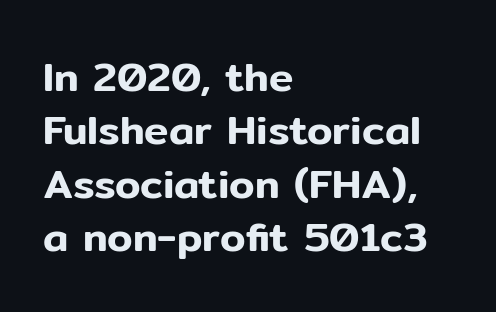
The image shows 41 px sans-serif type, upright; set left-aligned, normal line spacing (1.3x), normal letter spacing, not underlined; low stroke contrast and a medium x-height.
